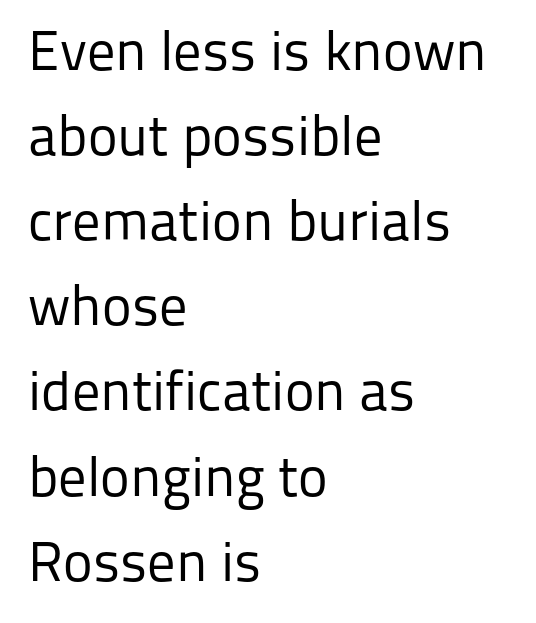
Q: Is the text bold? A: No.
Q: Is the text italic (slanted)? A: No, it is upright.
Q: Is the typeface a serif or a sans-serif typeface? A: Sans-serif.
Q: Is the text underlined? A: No.
Q: How is the paragraph aligned? A: Left-aligned.
Q: Is the spacing between letters normal or unusually wide? A: Normal.
Q: Is the spacing between lines tight, normal or loose? A: Normal.
Q: Width (condensed, normal, or wide)? A: Normal.
Q: Stroke contrast? A: Low.
Q: x-height? A: Medium.
Q: Monospaced? A: No.
